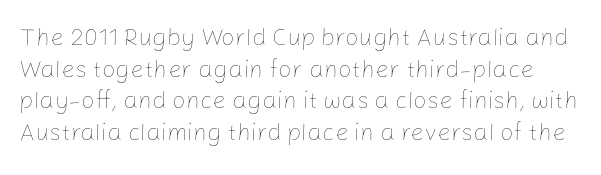
The image shows 24 px text type, upright; set normal line spacing (1.32x), normal letter spacing, not underlined.
